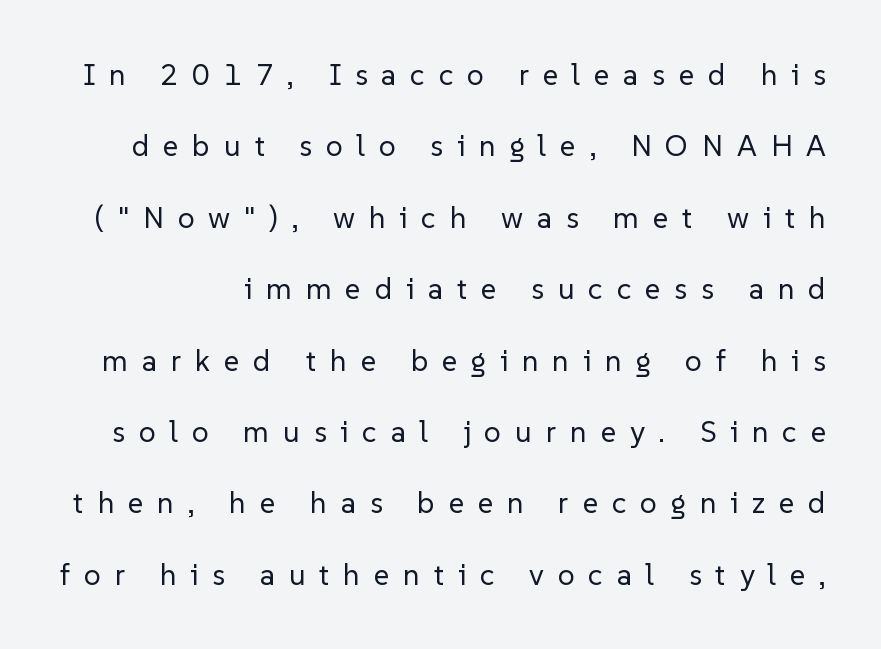
The image shows 30 px regular-weight sans-serif type, upright; set loose line spacing (2.38x), unusually wide letter spacing (+0.46 em), not underlined; low stroke contrast and a medium x-height.
